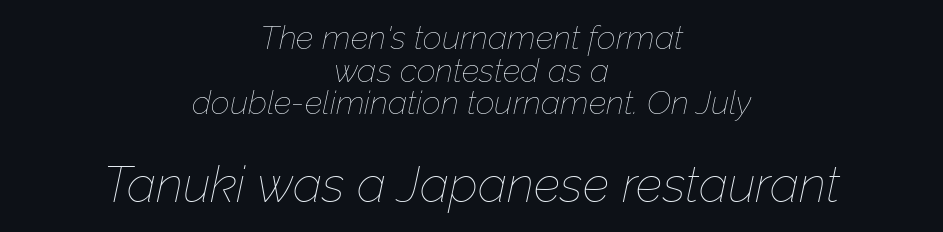
Q: Is the text bold? A: No.
Q: Is the text italic (slanted)? A: Yes, it leans right by about 12 degrees.
Q: Is the text underlined? A: No.
Q: How is the paragraph aligned? A: Centered.
Q: Is the spacing between letters normal or unusually wide? A: Normal.
Q: Is the spacing between lines tight, normal or loose? A: Tight.
Q: Which block of text is set in a larger size, the first (top) or the second (bottom)? A: The second (bottom) one.
Q: Width (condensed, normal, or wide)? A: Normal.
Q: Stroke contrast? A: Low.
Q: x-height? A: Medium.
Q: Monospaced? A: No.
